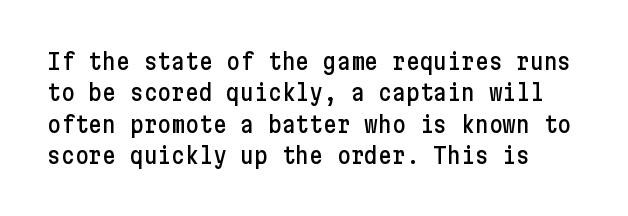
Q: Is the text italic (slanted)? A: No, it is upright.
Q: Is the text underlined? A: No.
Q: Is the spacing between letters normal or unusually wide? A: Normal.
Q: Is the spacing between lines tight, normal or loose? A: Normal.
